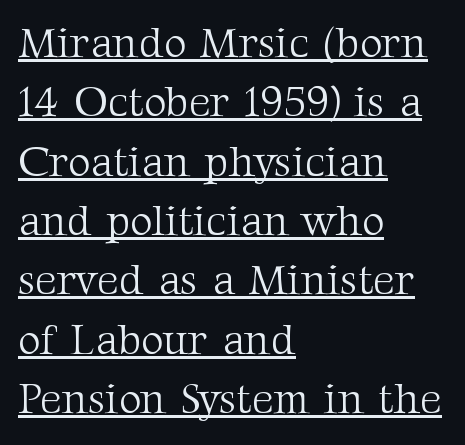
The image shows 43 px light serif type, upright; set left-aligned, normal line spacing (1.38x), normal letter spacing, underlined; medium stroke contrast and a medium x-height.
